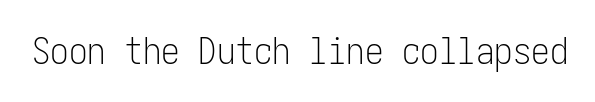
{"serif": "no", "italic": "no", "bold": "no", "weight": "light", "width": "condensed", "stroke_contrast": "low", "x_height": "medium", "underline": "no", "letter_spacing": "normal", "letter_spacing_em": 0.0, "glyph_px": 37}
